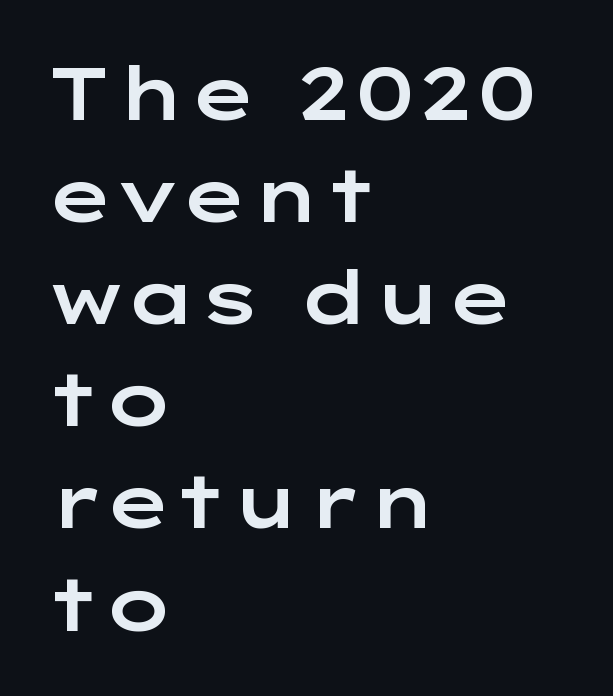
{"serif": "no", "italic": "no", "width": "wide", "stroke_contrast": "low", "x_height": "medium", "monospaced": "no", "underline": "no", "align": "left", "line_spacing": "normal", "line_spacing_ratio": 1.38, "letter_spacing": "normal", "letter_spacing_em": 0.0, "glyph_px": 74}
